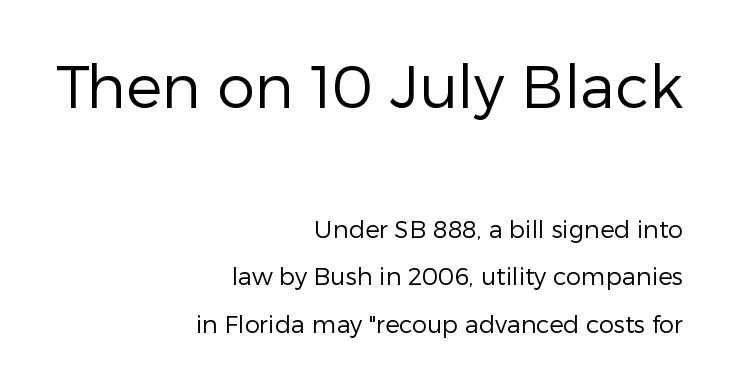
These lines are set flush right with a ragged left edge. The leading is generous, giving the passage an open texture. Check the space under the baseline: it is left empty. These two chunks differ in scale, with the top chunk taking the larger measure. Is the letter spacing exaggerated? No — it looks like the ordinary default.
